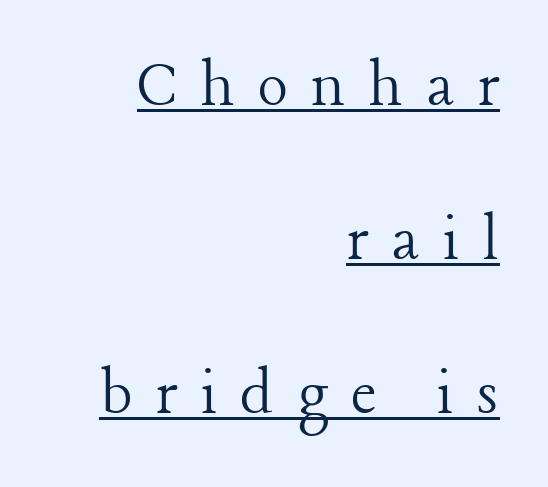
This sample uses expanded letter spacing, leaving extra air between glyphs. Rows of type keep a wide berth in the vertical direction. Underline: present. Every character sits straight up, as roman type does. Each line ends at the same right margin while the left side varies. The letters carry serifs — small finishing strokes at the ends of their stems.
